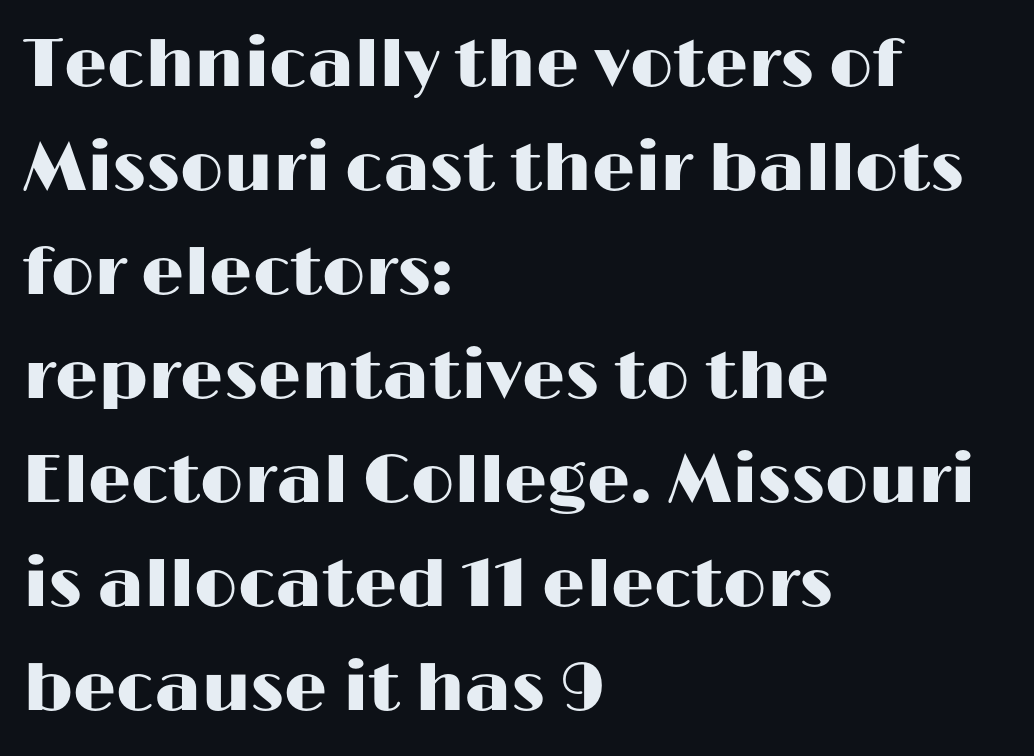
{"serif": "no", "italic": "no", "width": "wide", "stroke_contrast": "high", "x_height": "medium", "monospaced": "no", "underline": "no", "align": "left", "line_spacing": "normal", "line_spacing_ratio": 1.53, "letter_spacing": "normal", "letter_spacing_em": 0.0, "glyph_px": 68}
